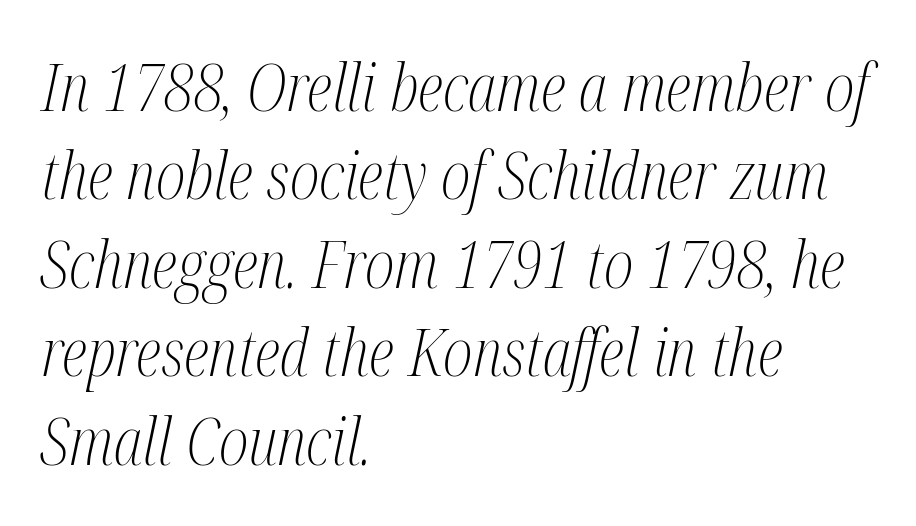
{"serif": "yes", "italic": "yes", "lean": "right", "slant_degrees": 12, "bold": "no", "weight": "light", "width": "condensed", "stroke_contrast": "medium", "x_height": "medium", "monospaced": "no", "underline": "no", "align": "left", "line_spacing": "normal", "line_spacing_ratio": 1.36, "letter_spacing": "normal", "letter_spacing_em": 0.0, "glyph_px": 65}
